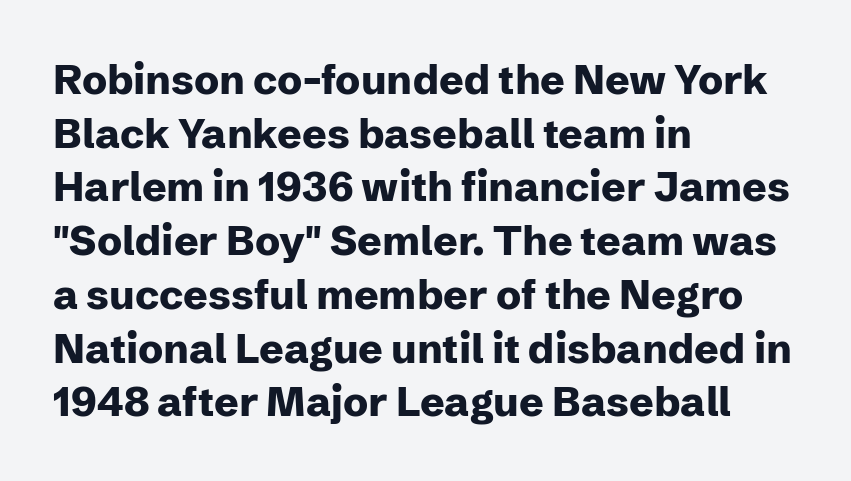
The image shows 41 px heavy sans-serif type, upright; set left-aligned, normal line spacing (1.31x), normal letter spacing, not underlined; low stroke contrast and a medium x-height.
